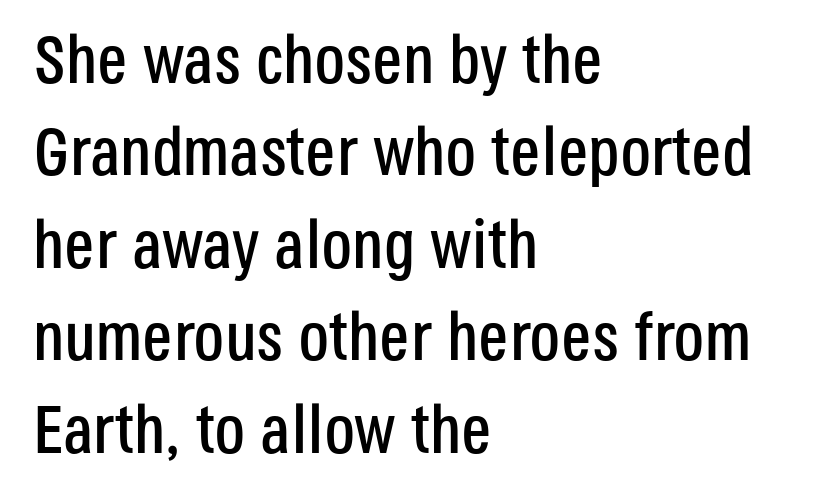
The image shows 68 px condensed sans-serif type, upright; set left-aligned, normal line spacing (1.36x), normal letter spacing, not underlined; low stroke contrast and a large x-height.
